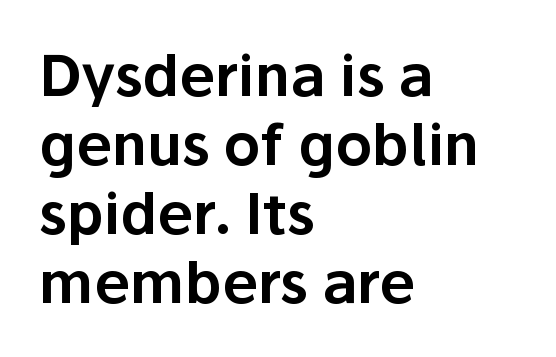
The image shows 57 px sans-serif type, upright; set left-aligned, line spacing 1.21x, normal letter spacing, not underlined; low stroke contrast and a medium x-height.
